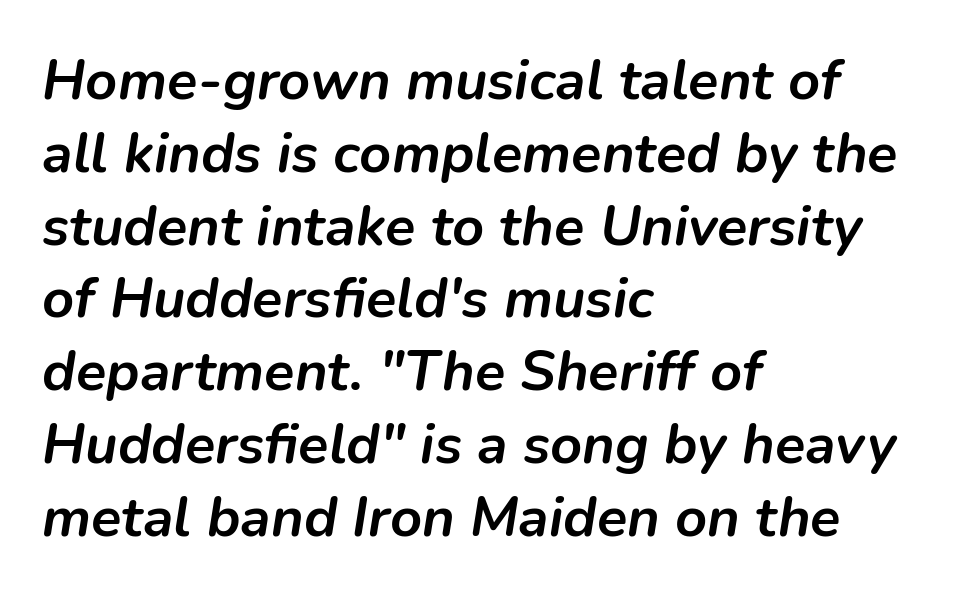
This sample keeps an unexceptional amount of space between lines. Check under the words: just untouched page. Pretty heavy lettering here — definitely bold. The rendering applies a slant to the glyphs. Varying glyph widths throughout — classic text-font behaviour.
